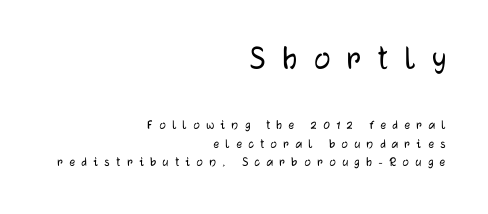
Each letter keeps its own natural width here, so spacing adapts to shape. The letters stand upright; this is a roman face. Scale decreases going downward across the two blocks. The foot of each line stays bare and open. Is the block centered? No — it sits flush against the right margin.
